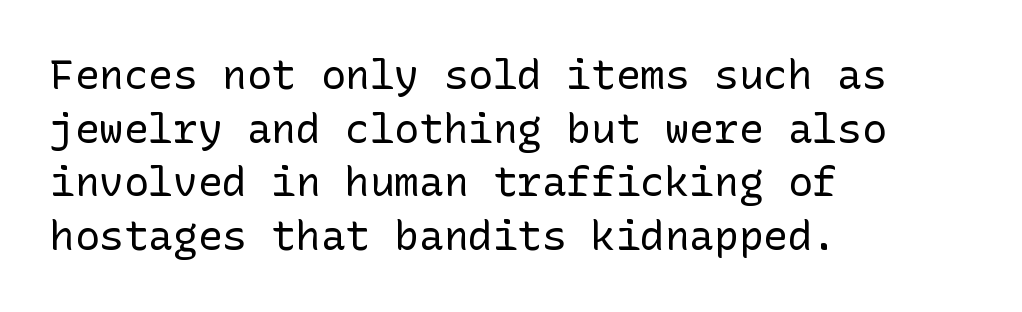
Each line starts at the same left margin while the right side varies. Quick note: not italic, upright. Nothing unusual about the tracking: characters are spaced as the font intends. A typesetter would call this leading conventional body-copy spacing.
